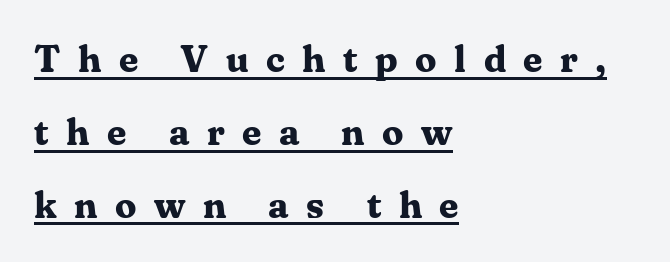
{"serif": "yes", "italic": "no", "bold": "yes", "weight": "bold", "width": "normal", "stroke_contrast": "medium", "x_height": "medium", "monospaced": "no", "underline": "yes", "align": "left", "line_spacing": "loose", "line_spacing_ratio": 1.92, "letter_spacing": "wide", "letter_spacing_em": 0.46, "glyph_px": 38}
